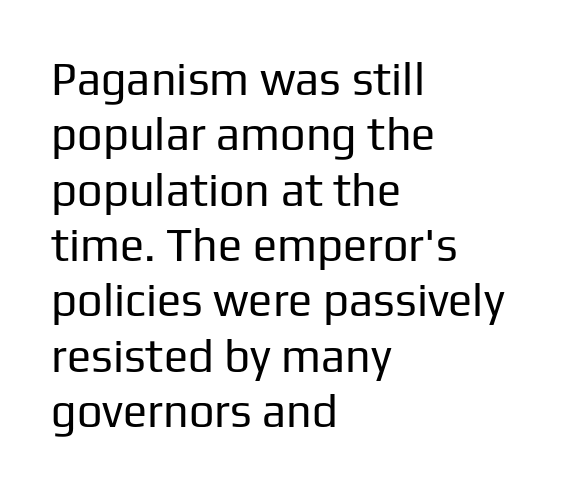
A typesetter would label this face a sans. Layout note: lines flush left. Honestly, the letter spacing is just normal — you wouldn't notice it. The letters look calm and open, with moderate or lighter stems. Is this a fixed-width face? No — the glyphs have proportional, varying widths.
